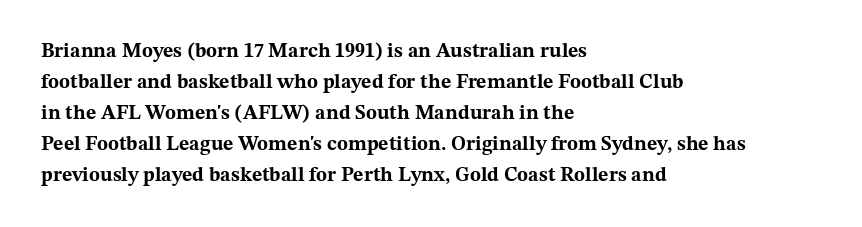
This is heavy type, rendered in bold. No extra tracking has been applied to these lines. The lines in this sample share a left origin and differ only in where they stop. A typesetter would call this leading conventional body-copy spacing. The typography opts for an upright posture over an oblique one. No word sits above an underline.
